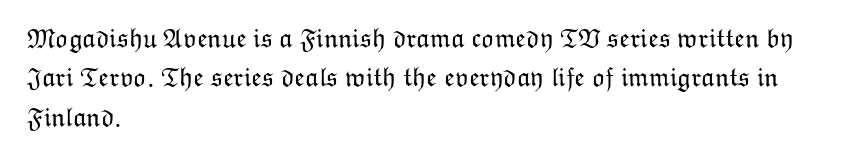
Quick note: not italic, upright. Is the stroke heavy? The answer is a plain regular-or-lighter. The setting favours the left margin, as ordinary paragraphs usually do. Has an underline been added? It has not. Tracking here is standard; glyphs follow each other at the usual distance. Line spacing here is normal.
